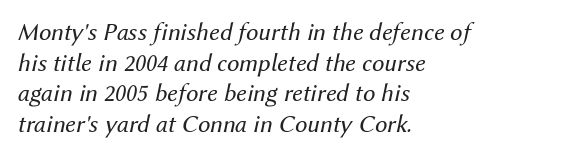
Casual observation: everything's shoved over to the left. The font's italic variant was chosen for this text. A light-to-regular cut is what we see here. Observe the ordinary spacing: letters are neighbours, not strangers.
